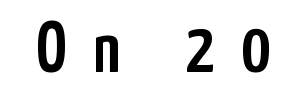
{"serif": "no", "italic": "no", "width": "condensed", "stroke_contrast": "low", "x_height": "medium", "monospaced": "no", "underline": "no", "letter_spacing": "wide", "letter_spacing_em": 0.38, "glyph_px": 72}
